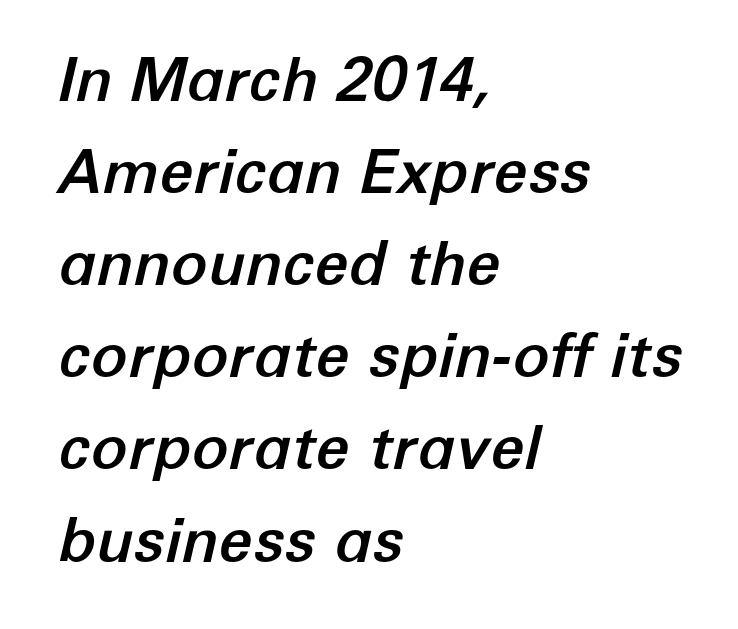
Nothing unusual about the tracking: characters are spaced as the font intends. These lines are rendered in a variable-pitch font. Quick note: interline space is typical. The space directly below the letters is spotless. This is oblique type, the kind used for emphasis or titles. The rendering anchors every line to the left-hand side.
